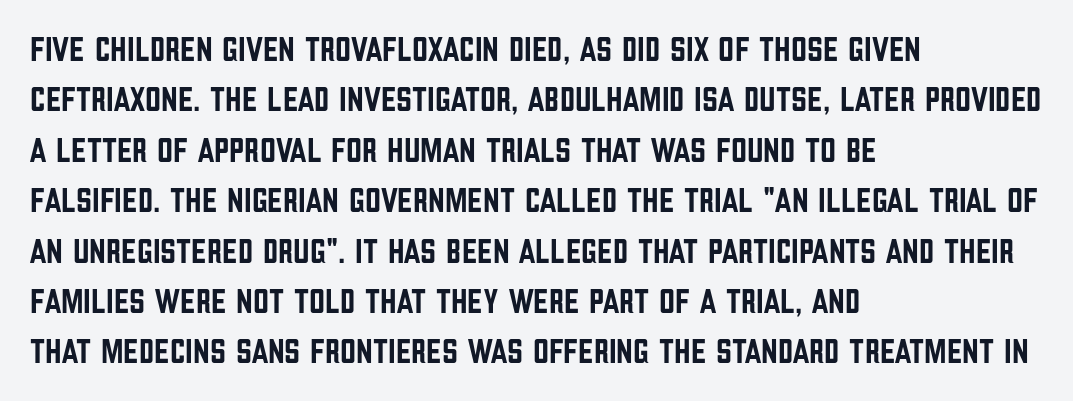
The image shows 35 px condensed sans-serif type, upright; set left-aligned, normal line spacing (1.44x), normal letter spacing, not underlined; low stroke contrast and a large x-height.
